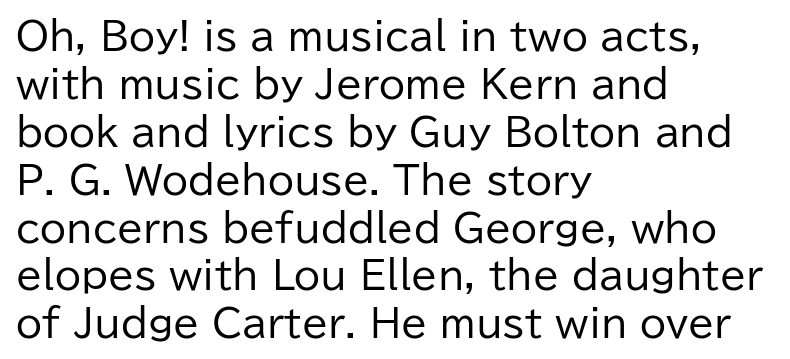
{"serif": "no", "italic": "no", "bold": "no", "weight": "regular", "width": "normal", "stroke_contrast": "low", "x_height": "medium", "monospaced": "no", "underline": "no", "align": "left", "line_spacing": "normal", "line_spacing_ratio": 1.26, "letter_spacing": "normal", "letter_spacing_em": 0.0, "glyph_px": 38}
